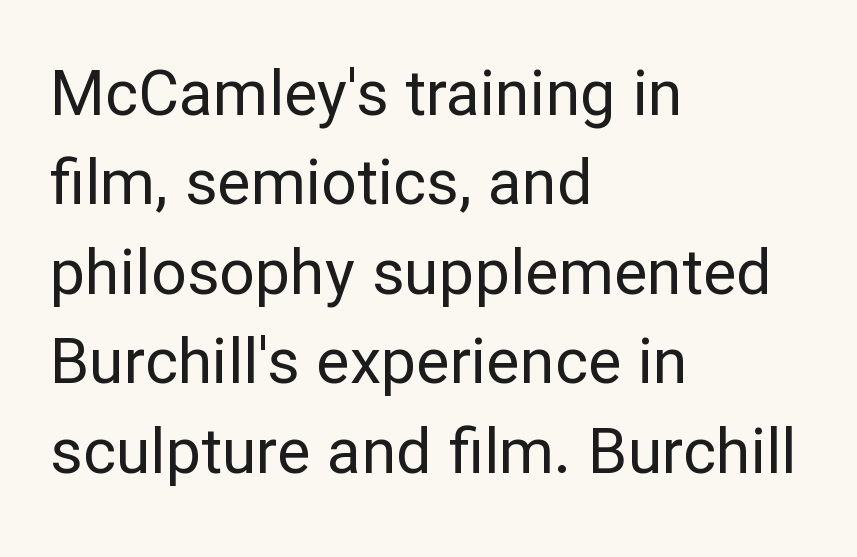
The image shows 63 px regular-weight sans-serif type, upright; set left-aligned, normal line spacing (1.42x), normal letter spacing, not underlined; low stroke contrast and a medium x-height.
